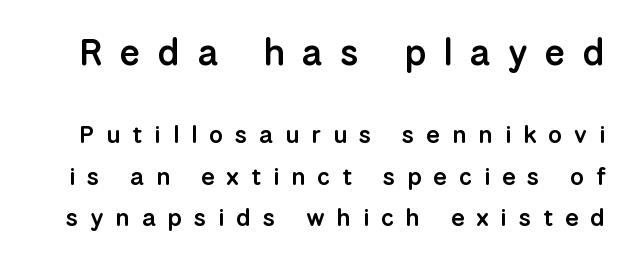
Q: Is the text bold? A: Semi-bold.
Q: Is the text italic (slanted)? A: No, it is upright.
Q: Is the typeface a serif or a sans-serif typeface? A: Sans-serif.
Q: Is the text underlined? A: No.
Q: Is the spacing between letters normal or unusually wide? A: Unusually wide.
Q: Is the spacing between lines tight, normal or loose? A: Normal.
Q: Which block of text is set in a larger size, the first (top) or the second (bottom)? A: The first (top) one.
Q: Width (condensed, normal, or wide)? A: Normal.
Q: Stroke contrast? A: Low.
Q: x-height? A: Medium.
Q: Monospaced? A: No.
